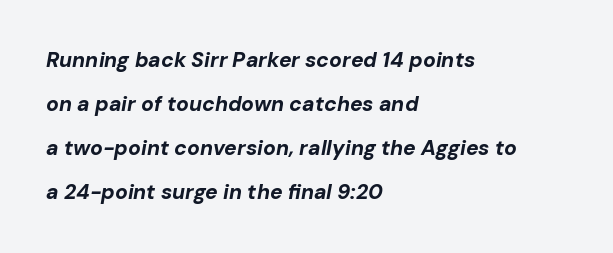
Notice how thick the strokes are: this is what a full bold looks like. How are the letters spaced? Ordinarily, with no added tracking. Bare-footed words on every line. One-word summary of the alignment: left. Posture: slanted.
